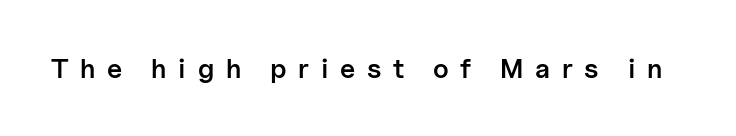
Q: Is the text bold? A: Semi-bold.
Q: Is the text italic (slanted)? A: No, it is upright.
Q: Is the text underlined? A: No.
Q: Is the spacing between letters normal or unusually wide? A: Unusually wide.
